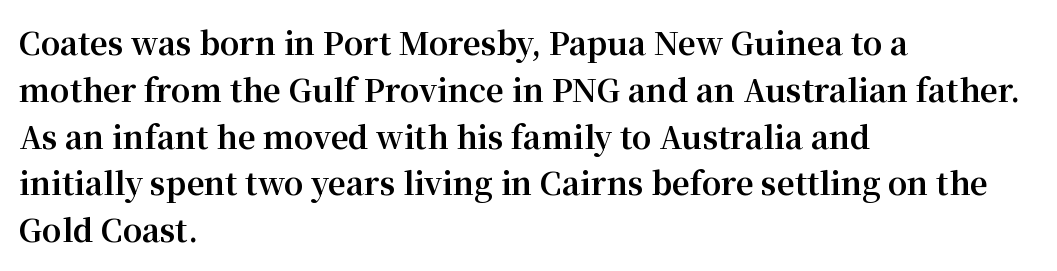
{"serif": "yes", "italic": "no", "bold": "yes", "weight": "bold", "width": "normal", "stroke_contrast": "medium", "x_height": "medium", "monospaced": "no", "underline": "no", "align": "left", "line_spacing": "normal", "line_spacing_ratio": 1.51, "letter_spacing": "normal", "letter_spacing_em": 0.0, "glyph_px": 31}
